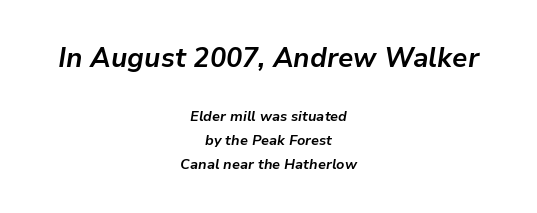
The image shows 27 px bold type, italic (leaning right); set centered, normal line spacing (1.69x), normal letter spacing, not underlined; the first (top) block is 1.93x larger.
